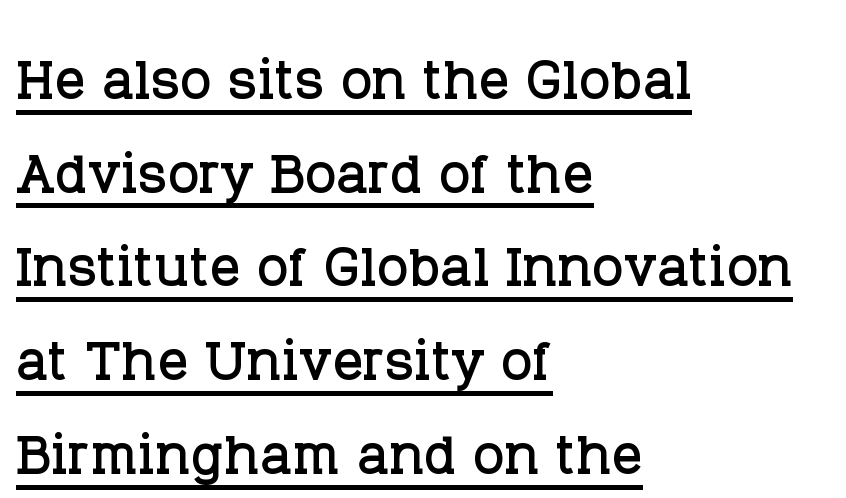
In designer terms, the underline attribute is active on this setting. Regarding serifs, this sample has them. Is the block centered? No — it sits flush against the left margin. The designer left line spacing at the default. This is the regular roman posture of the typeface. What stands out about the letter spacing? Nothing — it is the standard amount.
